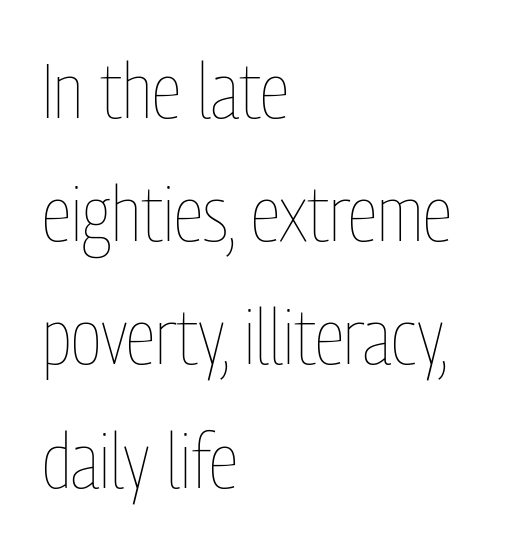
Tracking here is standard; glyphs follow each other at the usual distance. Posture: vertical. The typesetting does not lean heavy: it is not bold. Spacing verdict: proportional, widths tailored to each character. The space beneath each line is pristine and unruled. Normally led — the rows are evenly, conventionally spaced.
